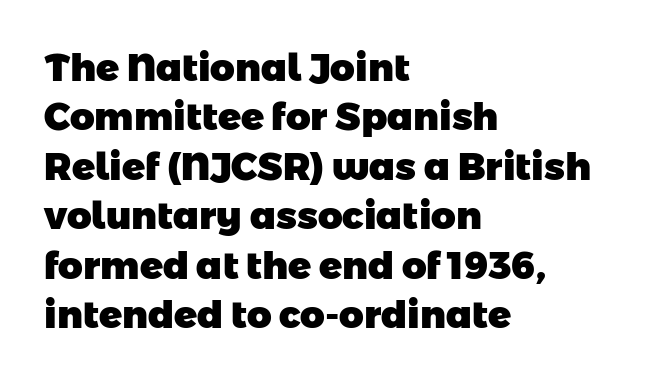
{"serif": "no", "bold": "yes", "weight": "heavy", "width": "normal", "stroke_contrast": "low", "x_height": "medium", "monospaced": "no", "underline": "no", "align": "left", "line_spacing": "normal", "line_spacing_ratio": 1.3, "letter_spacing": "normal", "letter_spacing_em": 0.0, "glyph_px": 38}
